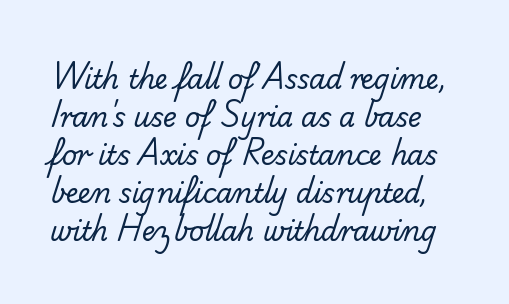
{"bold": "no", "underline": "no", "line_spacing": "normal", "line_spacing_ratio": 1.46, "letter_spacing": "normal", "letter_spacing_em": 0.0, "glyph_px": 26}
